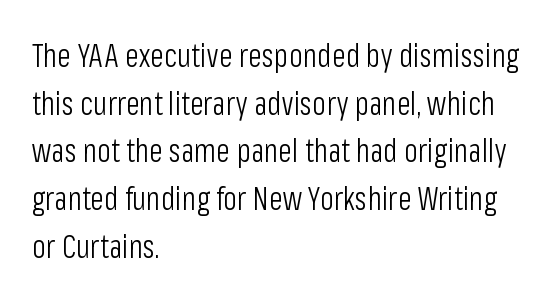
The rendering uses natural spacing where letterforms have individual widths. I'd call this a sans setting — the letters go barefoot. The lettering holds an erect, upright posture throughout. The typeface has the unassuming heft of standard copy or less.
